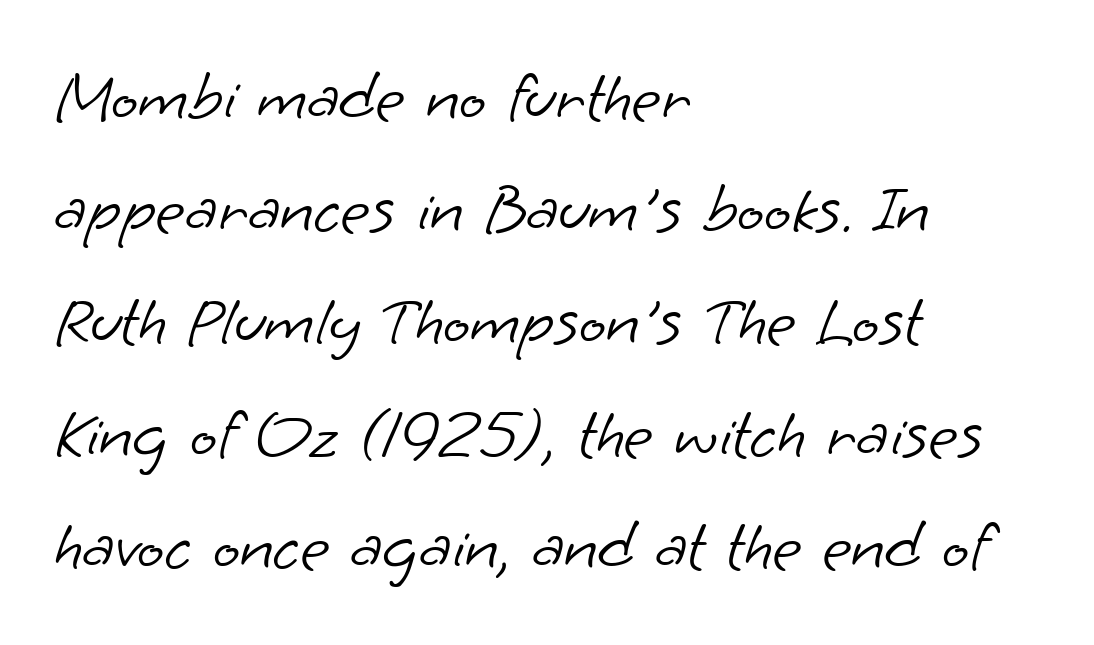
Q: Is the text bold? A: No.
Q: Is the typeface a serif or a sans-serif typeface? A: Sans-serif.
Q: Is the text underlined? A: No.
Q: How is the paragraph aligned? A: Left-aligned.
Q: Is the spacing between letters normal or unusually wide? A: Normal.
Q: Is the spacing between lines tight, normal or loose? A: Normal.
Q: Width (condensed, normal, or wide)? A: Normal.
Q: Stroke contrast? A: Low.
Q: x-height? A: Small.
Q: Monospaced? A: No.
